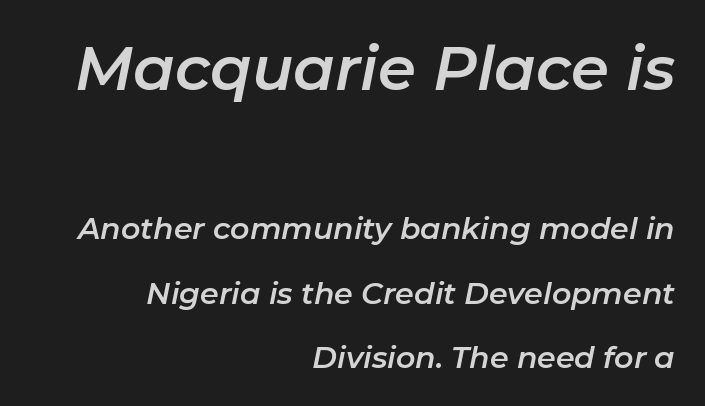
{"italic": "yes", "lean": "right", "slant_degrees": 11, "width": "normal", "stroke_contrast": "low", "x_height": "medium", "monospaced": "no", "underline": "no", "align": "right", "line_spacing": "loose", "line_spacing_ratio": 2.14, "letter_spacing": "normal", "letter_spacing_em": 0.0, "larger_block": "first", "size_ratio": 2.03, "glyph_px": 61}
